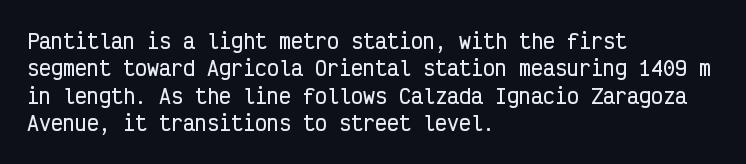
Q: Is the text italic (slanted)? A: No, it is upright.
Q: Is the text underlined? A: No.
Q: How is the paragraph aligned? A: Left-aligned.
Q: Is the spacing between letters normal or unusually wide? A: Normal.
Q: Is the spacing between lines tight, normal or loose? A: Normal.
